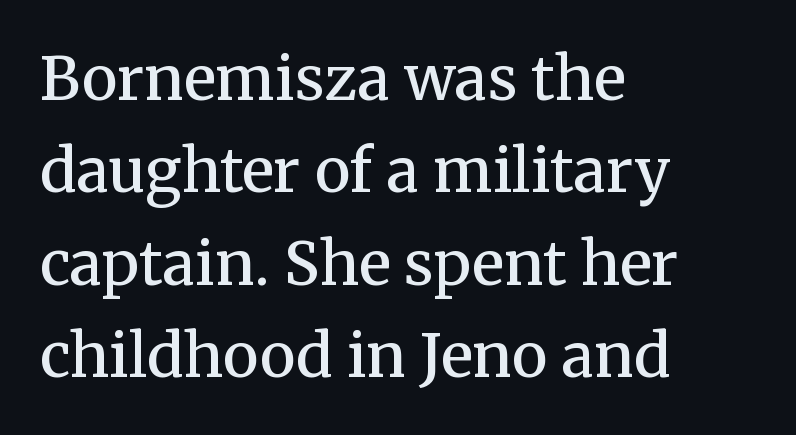
The image shows 60 px semibold serif type, upright; set left-aligned, normal line spacing (1.54x), normal letter spacing, not underlined; medium stroke contrast and a medium x-height.
